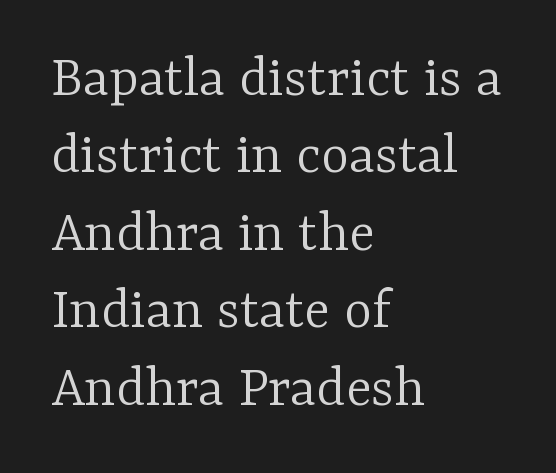
Q: Is the text bold? A: No.
Q: Is the text italic (slanted)? A: No, it is upright.
Q: Is the typeface a serif or a sans-serif typeface? A: Serif.
Q: Is the text underlined? A: No.
Q: How is the paragraph aligned? A: Left-aligned.
Q: Is the spacing between letters normal or unusually wide? A: Normal.
Q: Is the spacing between lines tight, normal or loose? A: Normal.
Q: Width (condensed, normal, or wide)? A: Normal.
Q: Stroke contrast? A: Low.
Q: x-height? A: Medium.
Q: Monospaced? A: No.
